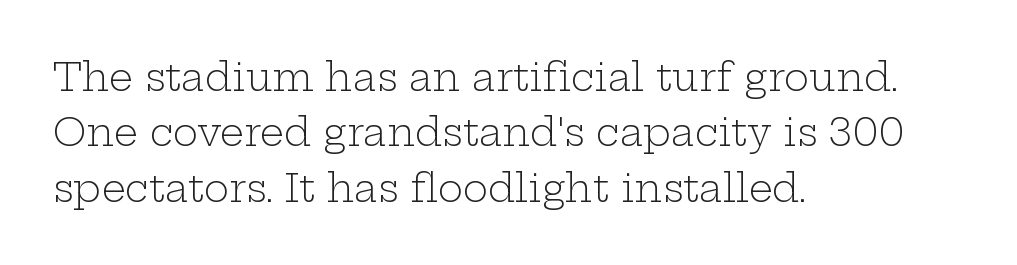
{"serif": "yes", "italic": "no", "bold": "no", "weight": "light", "width": "wide", "stroke_contrast": "low", "x_height": "medium", "monospaced": "no", "underline": "no", "align": "left", "line_spacing": "normal", "line_spacing_ratio": 1.46, "letter_spacing": "normal", "letter_spacing_em": 0.0, "glyph_px": 38}
